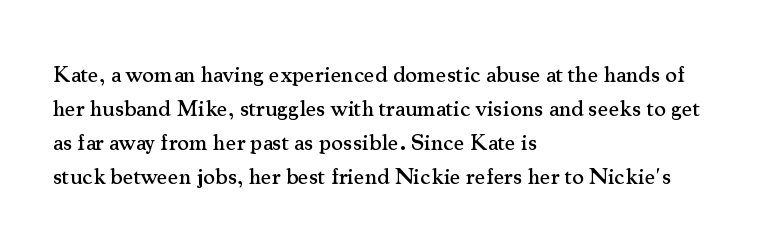
Clear beneath every line of the passage. Notice how descenders clear the ascenders below comfortably — that's standard leading. In terms of letterspacing, this is plain default setting. The lettering stays uniformly vertical, giving the passage a roman look. The lines in this sample share a left origin and differ only in where they stop.
